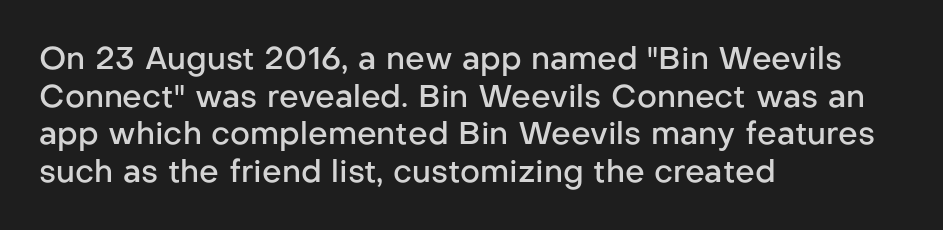
Compared with typical body copy, the letter spacing here is the same. The letters advance in unequal steps, a hallmark of proportional type. The typography opts for an upright posture over an oblique one. A clean baseline with only descenders dipping below it. A bit beefed up — I'd call it semibold rather than bold. Does the type have serifs? No, each stem ends abruptly.
